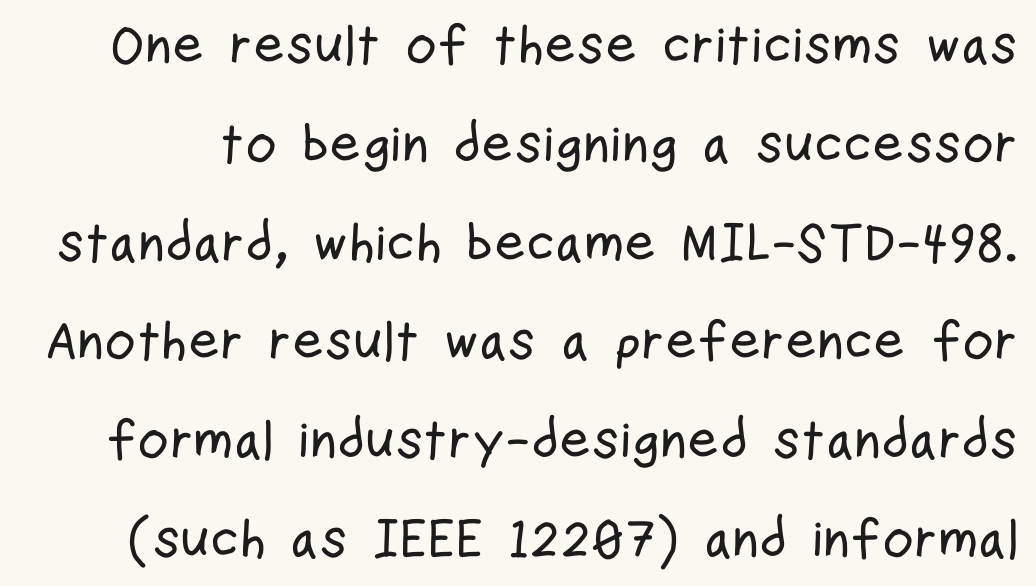
The image shows 54 px condensed sans-serif type, upright; set line spacing 1.83x, normal letter spacing, not underlined; low stroke contrast and a medium x-height.
